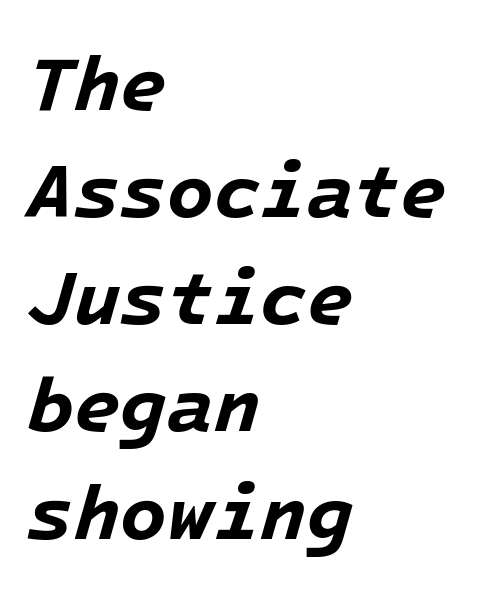
The image shows 76 px bold type, italic (leaning right); set left-aligned, normal line spacing (1.41x), normal letter spacing, not underlined; low stroke contrast and a medium x-height.
